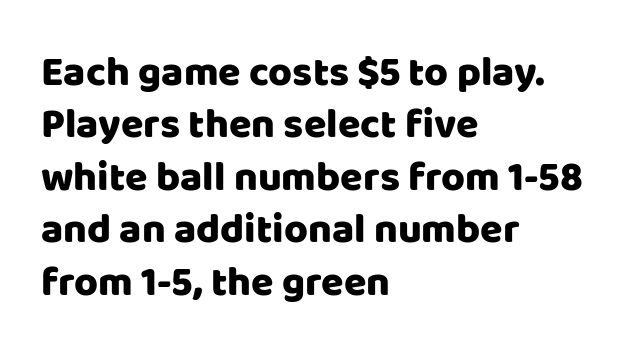
Descender tails drop into unmarked territory. Here the designer chose a conventional face with non-uniform glyph widths. When letters stand straight like this, we call the style roman or upright. Teacher's note: observe the even left margin — that is flush-left alignment. This rendering leaves character spacing at its baseline value. This rendering employs a face without finishing strokes, i.e., a sans-serif.
